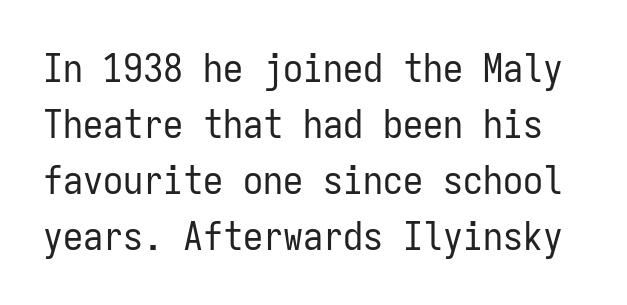
{"serif": "no", "italic": "no", "bold": "no", "weight": "regular", "width": "condensed", "stroke_contrast": "low", "x_height": "medium", "monospaced": "yes", "underline": "no", "line_spacing": "normal", "line_spacing_ratio": 1.4, "letter_spacing": "normal", "letter_spacing_em": 0.0, "glyph_px": 40}
